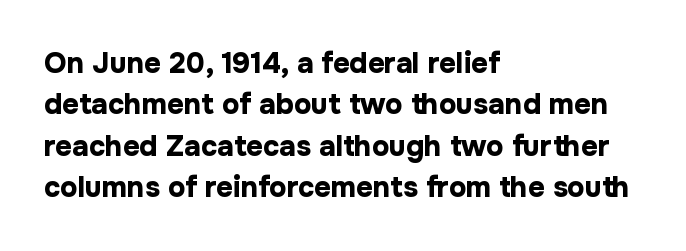
Q: Is the text bold? A: Yes.
Q: Is the text italic (slanted)? A: No, it is upright.
Q: Is the typeface a serif or a sans-serif typeface? A: Sans-serif.
Q: Is the text underlined? A: No.
Q: How is the paragraph aligned? A: Left-aligned.
Q: Is the spacing between letters normal or unusually wide? A: Normal.
Q: Is the spacing between lines tight, normal or loose? A: Normal.
Q: Width (condensed, normal, or wide)? A: Normal.
Q: Stroke contrast? A: Low.
Q: x-height? A: Medium.
Q: Monospaced? A: No.
